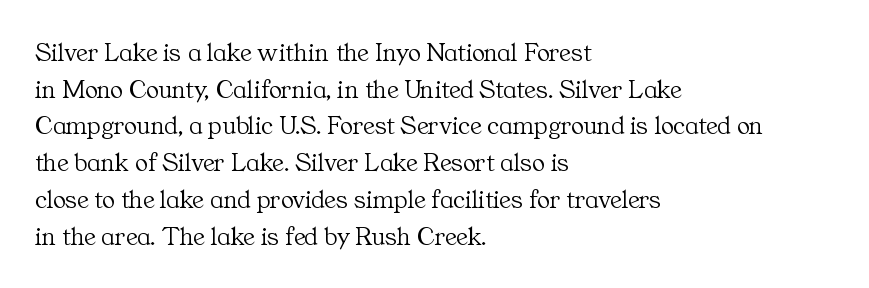
{"italic": "no", "bold": "no", "underline": "no", "align": "left", "line_spacing": "normal", "line_spacing_ratio": 1.36, "letter_spacing": "normal", "letter_spacing_em": 0.0, "glyph_px": 27}
